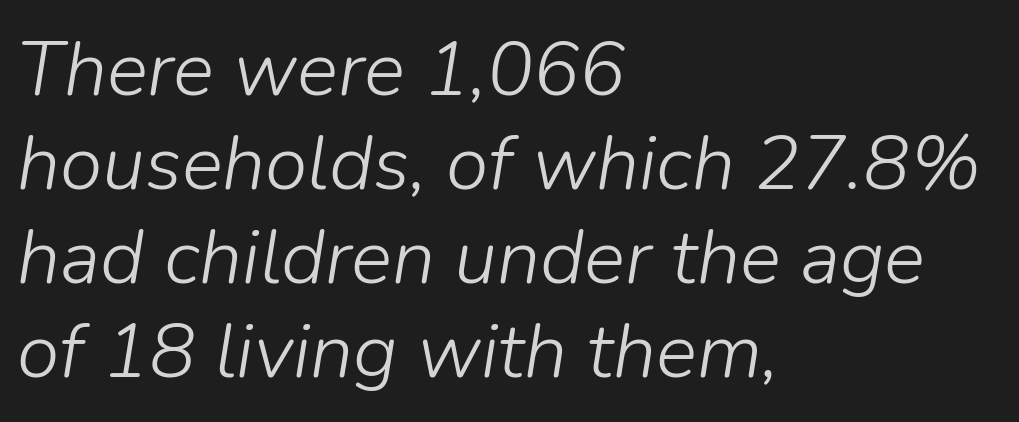
Character widths vary here, with narrow letters taking less room than wide ones. This sample uses an oblique cut, with every glyph tilted off the vertical. A typesetter would call this zero additional tracking. These glyphs show unthickened strokes, regular width or finer. Each row of text sits above clean, open space.
